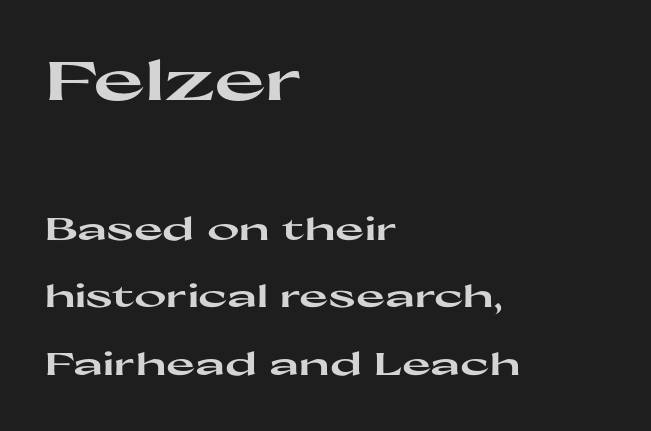
{"serif": "no", "italic": "no", "bold": "yes", "weight": "heavy", "width": "wide", "stroke_contrast": "high", "x_height": "medium", "monospaced": "no", "underline": "no", "align": "left", "line_spacing": "loose", "line_spacing_ratio": 2.18, "letter_spacing": "normal", "letter_spacing_em": 0.0, "larger_block": "first", "size_ratio": 1.77, "glyph_px": 55}
